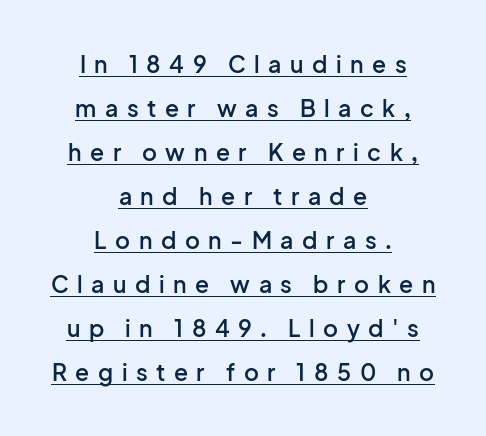
Moderately thickened strokes mark this as semibold type. The rag falls on both sides of this text block equally. Glance below the letters and you will spot a drawn line. Each word looks stretched out because of the extra space between its letters.
